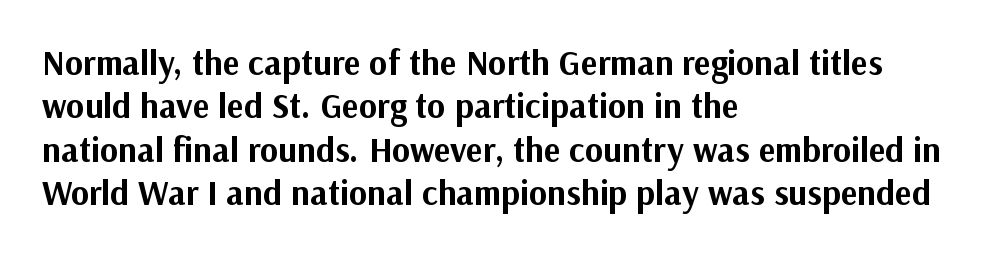
Look at the bottom of the vertical strokes: they stop flat, with no serifs. Weight: bold. The string is rendered with underlining switched off. You could call the tracking neutral — neither tight nor loose. Proportional: the letters do not fall into vertical columns.
